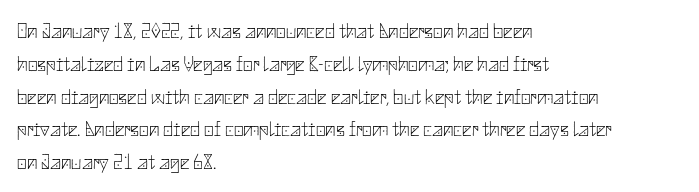
{"italic": "no", "bold": "no", "underline": "no", "align": "left", "line_spacing": "normal", "line_spacing_ratio": 1.56, "letter_spacing": "normal", "letter_spacing_em": 0.0, "glyph_px": 21}
